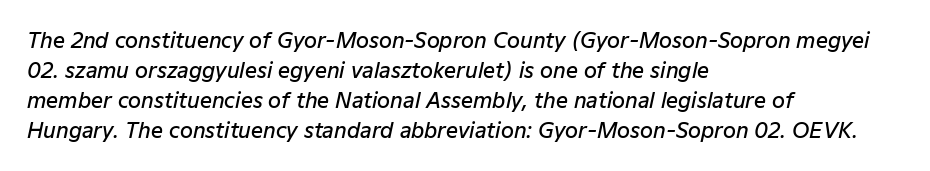
{"italic": "yes", "lean": "right", "slant_degrees": 12, "bold": "semi", "underline": "no", "align": "left", "line_spacing": "normal", "line_spacing_ratio": 1.43, "letter_spacing": "normal", "letter_spacing_em": 0.0, "glyph_px": 21}
